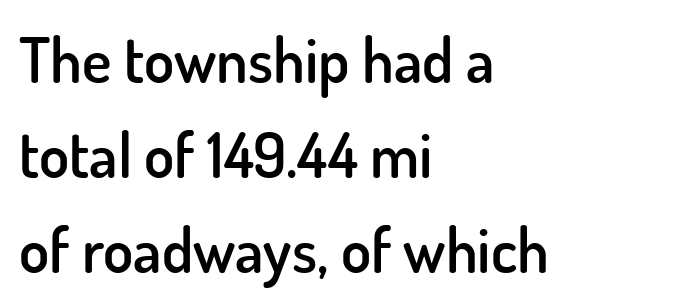
{"serif": "no", "italic": "no", "bold": "semi", "weight": "semibold", "width": "normal", "stroke_contrast": "low", "x_height": "small", "monospaced": "no", "underline": "no", "align": "left", "line_spacing": "normal", "line_spacing_ratio": 1.53, "letter_spacing": "normal", "letter_spacing_em": 0.0, "glyph_px": 62}
